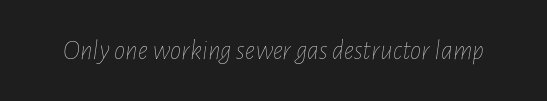
The image shows 28 px thin, condensed type, italic (leaning right); set normal letter spacing, not underlined; low stroke contrast and a medium x-height.
